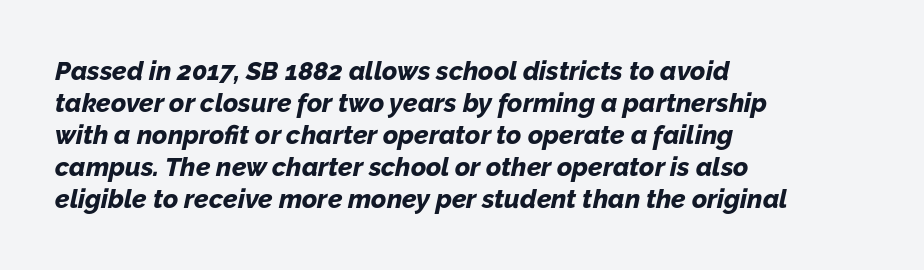
{"italic": "yes", "lean": "right", "slant_degrees": 12, "bold": "yes", "underline": "no", "align": "left", "line_spacing_ratio": 1.23, "letter_spacing": "normal", "letter_spacing_em": 0.0, "glyph_px": 26}
